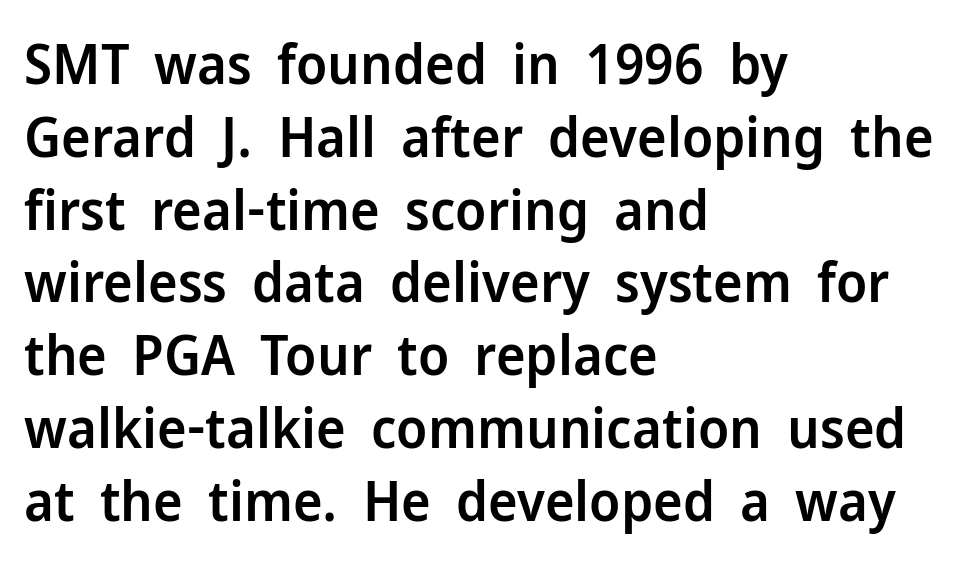
Q: Is the text bold? A: Semi-bold.
Q: Is the text italic (slanted)? A: No, it is upright.
Q: Is the typeface a serif or a sans-serif typeface? A: Sans-serif.
Q: Is the text underlined? A: No.
Q: How is the paragraph aligned? A: Left-aligned.
Q: Is the spacing between letters normal or unusually wide? A: Normal.
Q: Is the spacing between lines tight, normal or loose? A: Normal.
Q: Width (condensed, normal, or wide)? A: Normal.
Q: Stroke contrast? A: Low.
Q: x-height? A: Medium.
Q: Monospaced? A: No.
